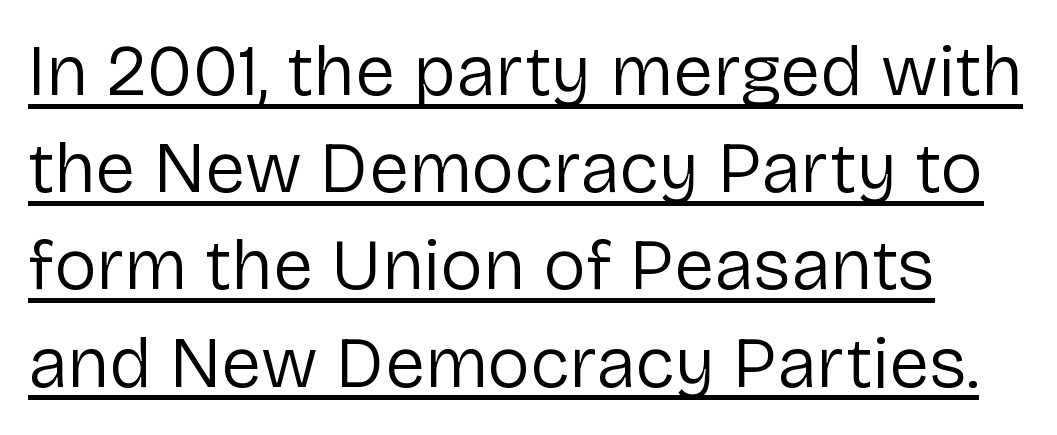
The image shows 72 px regular-weight sans-serif type, upright; set normal line spacing (1.35x), normal letter spacing, underlined; low stroke contrast and a medium x-height.
